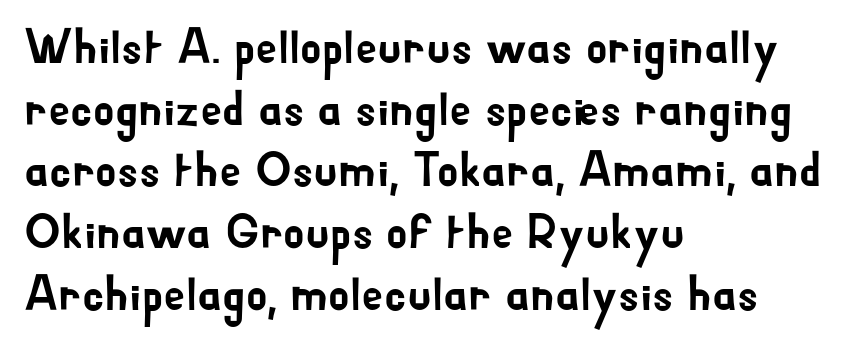
The image shows 49 px sans-serif type, upright; set left-aligned, normal line spacing (1.26x), normal letter spacing, not underlined; low stroke contrast and a small x-height.
